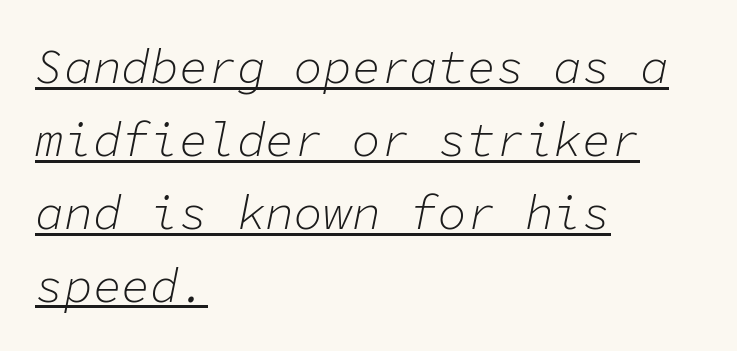
The image shows 48 px light type, italic (leaning right), monospaced; set left-aligned, normal line spacing (1.52x), normal letter spacing, underlined; low stroke contrast and a medium x-height.
